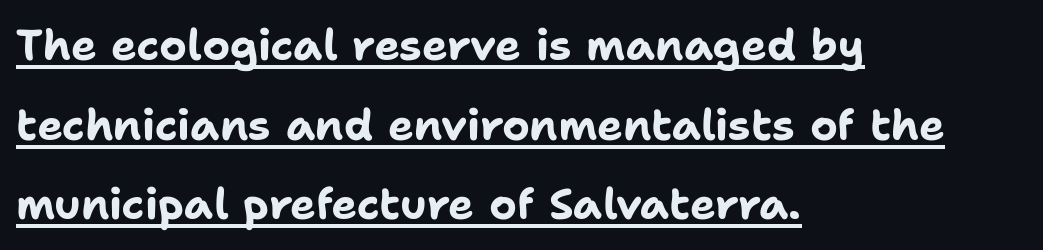
Q: Is the text bold? A: Yes.
Q: Is the text italic (slanted)? A: No, it is upright.
Q: Is the typeface a serif or a sans-serif typeface? A: Sans-serif.
Q: Is the text underlined? A: Yes.
Q: How is the paragraph aligned? A: Left-aligned.
Q: Is the spacing between letters normal or unusually wide? A: Normal.
Q: Width (condensed, normal, or wide)? A: Normal.
Q: Stroke contrast? A: Low.
Q: x-height? A: Medium.
Q: Monospaced? A: No.
